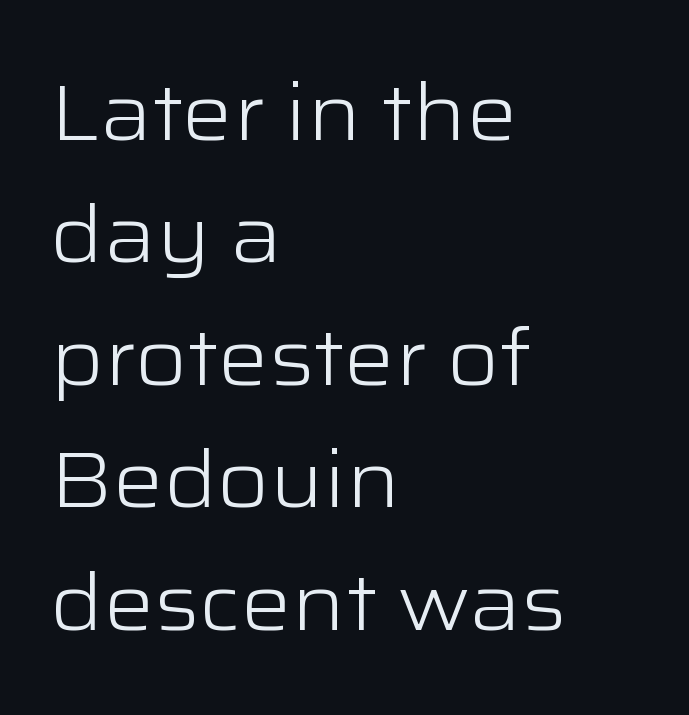
The letters advance in unequal steps, a hallmark of proportional type. Ascenders rise straight up at ninety degrees. No extra ink here — the face is not bold. Regular leading. I'd call this a sans setting — the letters go barefoot.
